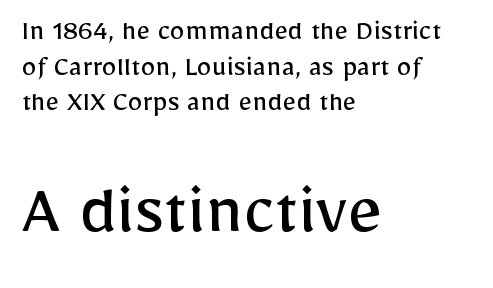
A typesetter would call this proportional, since set widths differ per character. The letters in the lower block stand taller than those in the block above. In terms of letterspacing, this is plain default setting. Anything drawn beneath the words? Only blank space.
